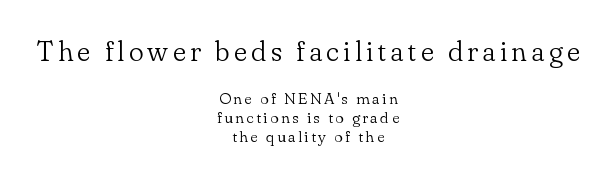
The image shows 28 px light serif type, upright; set centered, line spacing 1.18x, not underlined; the first (top) block is 1.75x larger; low stroke contrast and a small x-height.
